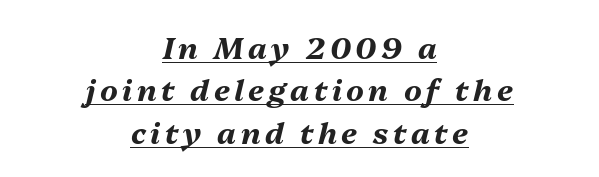
Honestly, the underline is the first thing you notice here. Is this a fixed-width face? No — the glyphs have proportional, varying widths. You'd pick this weight for a headline — it's a proper bold. One glance says typical: line gaps are just what's usual. Is the block centered? Yes — each line is placed symmetrically about the middle. The passage shown leans; its letterforms are oblique.
